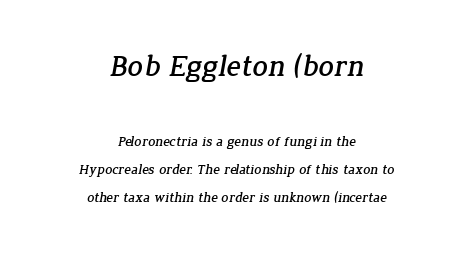
Q: Is the typeface a serif or a sans-serif typeface? A: Serif.
Q: Is the text underlined? A: No.
Q: How is the paragraph aligned? A: Centered.
Q: Is the spacing between letters normal or unusually wide? A: Normal.
Q: Is the spacing between lines tight, normal or loose? A: Loose.
Q: Which block of text is set in a larger size, the first (top) or the second (bottom)? A: The first (top) one.
Q: Width (condensed, normal, or wide)? A: Normal.
Q: Stroke contrast? A: Low.
Q: x-height? A: Medium.
Q: Monospaced? A: No.
